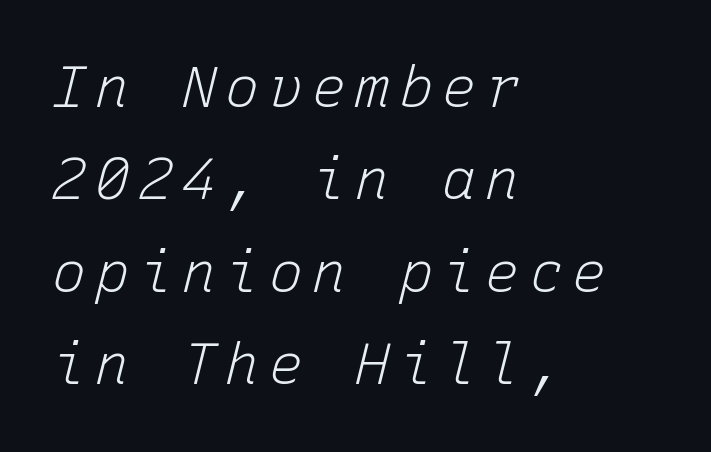
Q: Is the text bold? A: No.
Q: Is the text italic (slanted)? A: Yes, it leans right by about 15 degrees.
Q: Is the text underlined? A: No.
Q: How is the paragraph aligned? A: Left-aligned.
Q: Is the spacing between lines tight, normal or loose? A: Normal.
Q: Width (condensed, normal, or wide)? A: Normal.
Q: Stroke contrast? A: Low.
Q: x-height? A: Medium.
Q: Monospaced? A: Yes.
